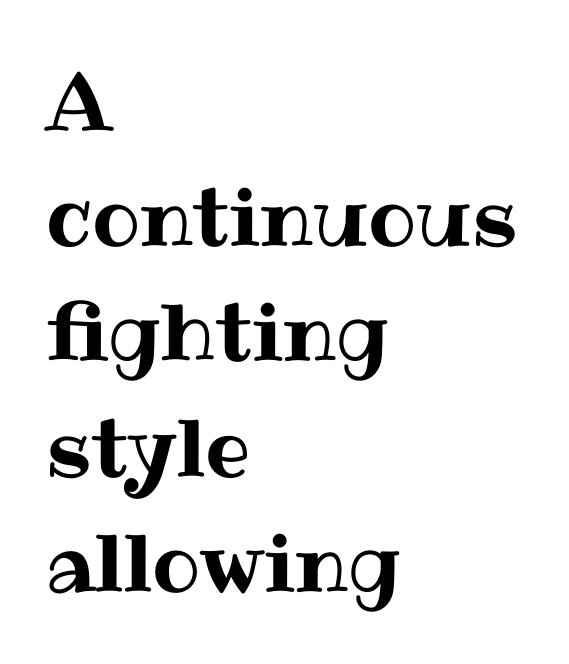
Q: Is the text italic (slanted)? A: No, it is upright.
Q: Is the text underlined? A: No.
Q: How is the paragraph aligned? A: Left-aligned.
Q: Is the spacing between letters normal or unusually wide? A: Normal.
Q: Is the spacing between lines tight, normal or loose? A: Normal.
Q: Width (condensed, normal, or wide)? A: Normal.
Q: Stroke contrast? A: Medium.
Q: x-height? A: Medium.
Q: Monospaced? A: No.
